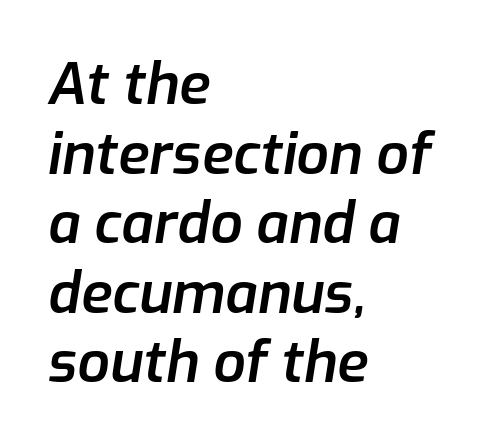
The image shows 57 px semibold type, italic (leaning right); set left-aligned, line spacing 1.22x, normal letter spacing, not underlined; low stroke contrast and a medium x-height.
